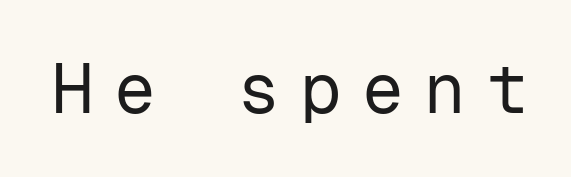
Q: Is the text bold? A: No.
Q: Is the text italic (slanted)? A: No, it is upright.
Q: Is the typeface a serif or a sans-serif typeface? A: Sans-serif.
Q: Is the text underlined? A: No.
Q: Is the spacing between letters normal or unusually wide? A: Unusually wide.
Q: Width (condensed, normal, or wide)? A: Normal.
Q: Stroke contrast? A: Low.
Q: x-height? A: Medium.
Q: Monospaced? A: Yes.
